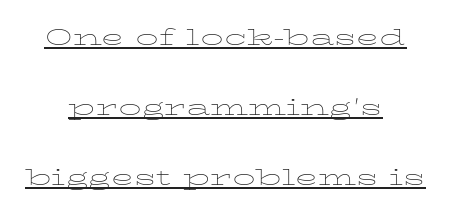
The passage shown stacks its lines with a broad gap. Caption: multi-line text, centered on the measure. In designer terms, the underline attribute is active on this setting. You can tell it's not italic because the verticals are truly vertical. Think of a printed novel: that variable character pitch is what you see here. This rendering leaves character spacing at its baseline value.
